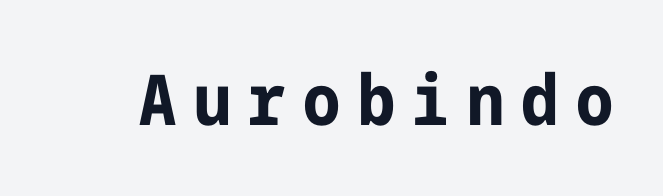
Q: Is the text bold? A: Yes.
Q: Is the text italic (slanted)? A: No, it is upright.
Q: Is the typeface a serif or a sans-serif typeface? A: Sans-serif.
Q: Is the text underlined? A: No.
Q: Is the spacing between letters normal or unusually wide? A: Unusually wide.
Q: Width (condensed, normal, or wide)? A: Condensed.
Q: Stroke contrast? A: Low.
Q: x-height? A: Medium.
